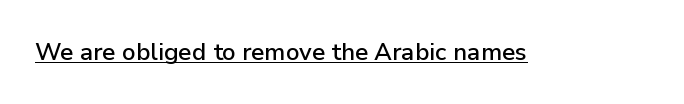
Default kerning and tracking; the words read as compact shapes. Notice how the stems are strictly vertical — no italics here. The glyphs are accompanied by a horizontal stroke just below them.
